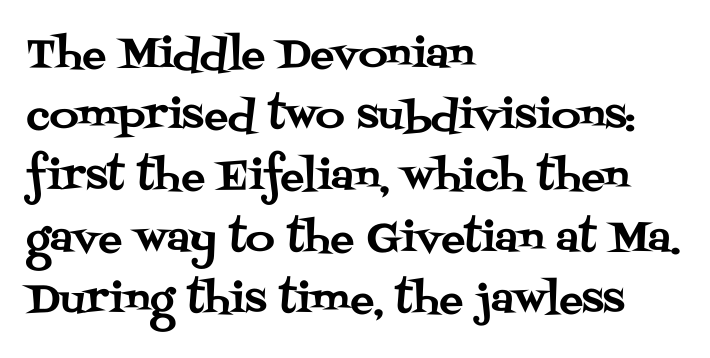
{"serif": "yes", "italic": "no", "width": "normal", "stroke_contrast": "medium", "x_height": "large", "monospaced": "no", "underline": "no", "align": "left", "line_spacing": "normal", "line_spacing_ratio": 1.53, "letter_spacing": "normal", "letter_spacing_em": 0.0, "glyph_px": 40}
